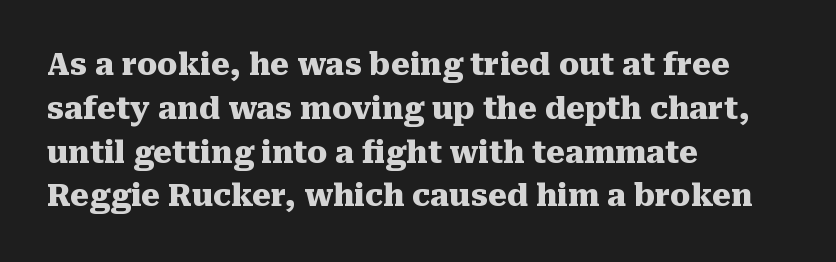
Honestly, the letter spacing is just normal — you wouldn't notice it. Clear beneath every line of the passage. Line starts are locked; line ends wander. Leading: standard.
